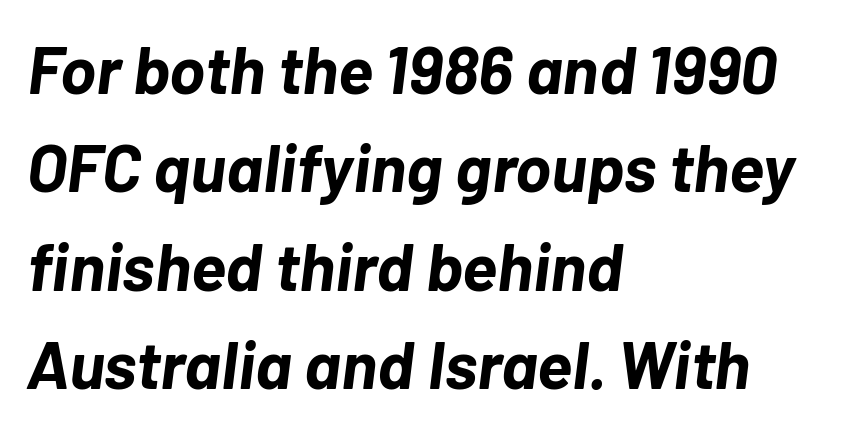
The image shows 67 px bold type, italic (leaning right); set left-aligned, normal line spacing (1.47x), normal letter spacing, not underlined; low stroke contrast and a medium x-height.
